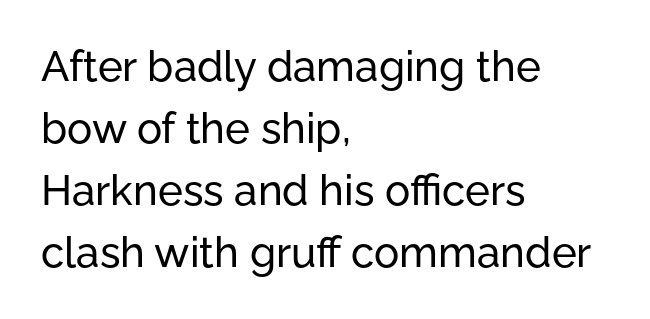
This rendering uses left alignment, leaving the right contour irregular. Does the lettering tilt? It doesn't — this is upright. The passage shown has conventional tracking throughout. Proportional: the letters do not fall into vertical columns.
